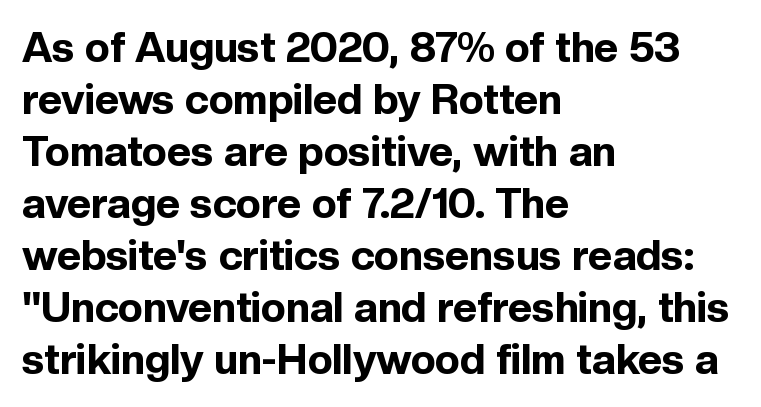
The image shows 42 px bold sans-serif type, upright; set left-aligned, line spacing 1.24x, normal letter spacing, not underlined; a medium x-height.
